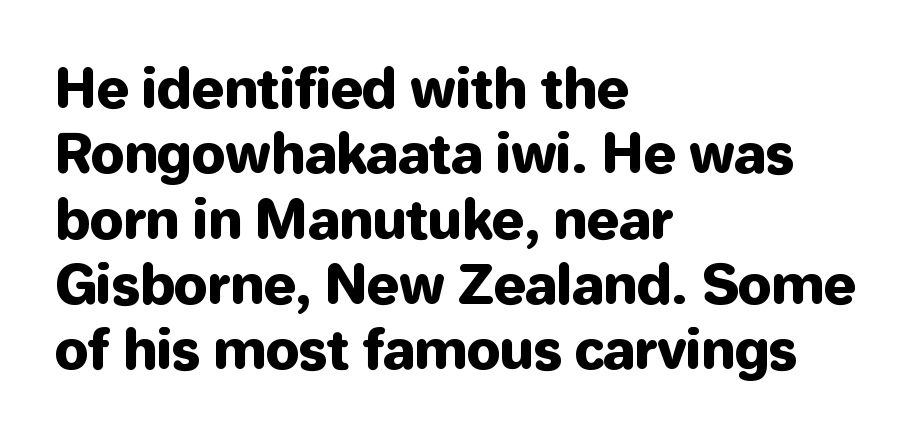
{"serif": "no", "italic": "no", "width": "normal", "stroke_contrast": "low", "x_height": "medium", "monospaced": "no", "underline": "no", "align": "left", "line_spacing_ratio": 1.21, "letter_spacing": "normal", "letter_spacing_em": 0.0, "glyph_px": 54}
